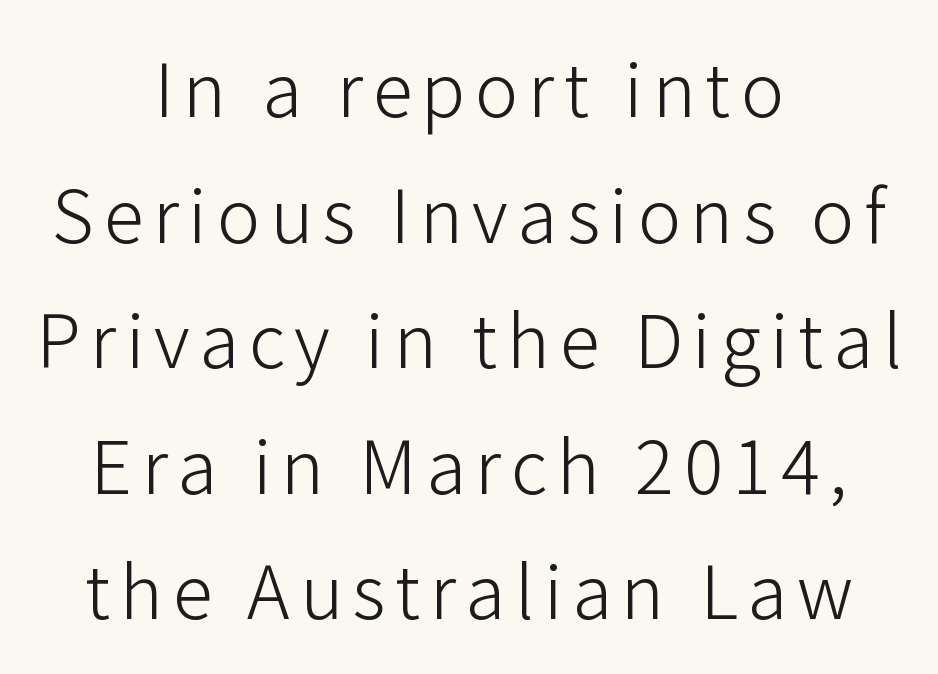
Has an underline been added? It has not. Does the copy run flush right? No — it is centered line by line. Here the designer chose a conventional face with non-uniform glyph widths. Observe the absence of serifs on each vertical stroke in this sample.
